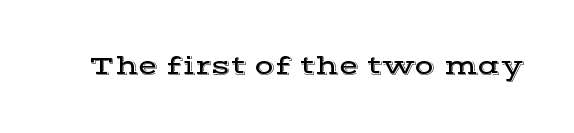
{"italic": "no", "underline": "no", "letter_spacing": "normal", "letter_spacing_em": 0.0, "glyph_px": 26}
